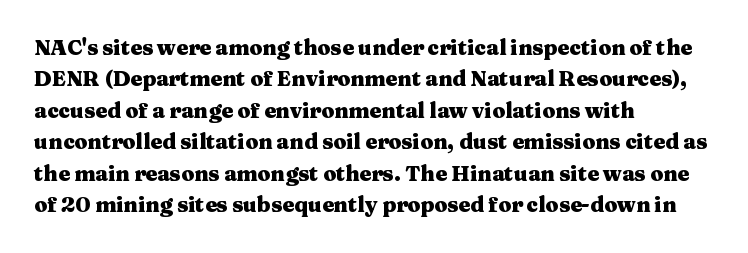
Q: Is the text bold? A: Yes.
Q: Is the text italic (slanted)? A: No, it is upright.
Q: Is the text underlined? A: No.
Q: How is the paragraph aligned? A: Left-aligned.
Q: Is the spacing between letters normal or unusually wide? A: Normal.
Q: Is the spacing between lines tight, normal or loose? A: Normal.
